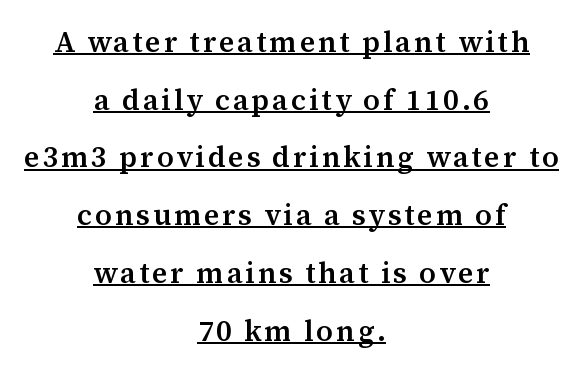
Q: Is the text bold? A: Semi-bold.
Q: Is the text italic (slanted)? A: No, it is upright.
Q: Is the typeface a serif or a sans-serif typeface? A: Serif.
Q: Is the text underlined? A: Yes.
Q: How is the paragraph aligned? A: Centered.
Q: Is the spacing between lines tight, normal or loose? A: Loose.
Q: Width (condensed, normal, or wide)? A: Normal.
Q: Stroke contrast? A: Medium.
Q: x-height? A: Medium.
Q: Monospaced? A: No.
